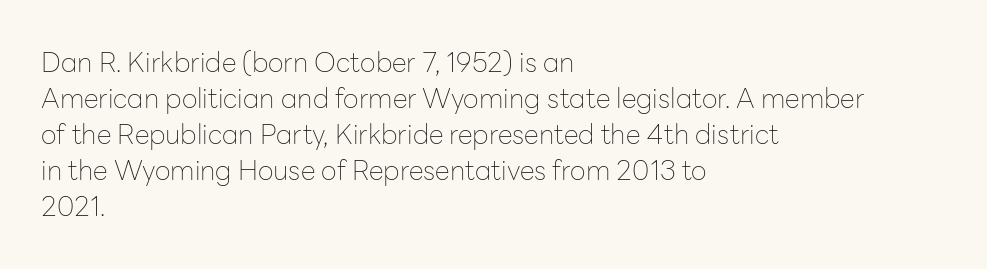
Q: Is the text bold? A: No.
Q: Is the text italic (slanted)? A: No, it is upright.
Q: Is the text underlined? A: No.
Q: How is the paragraph aligned? A: Left-aligned.
Q: Is the spacing between letters normal or unusually wide? A: Normal.
Q: Is the spacing between lines tight, normal or loose? A: Normal.
